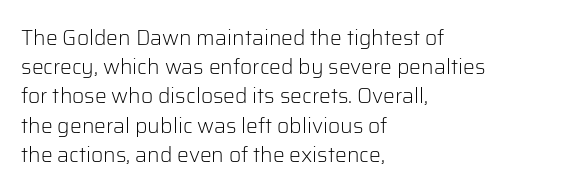
Tracking here is standard; glyphs follow each other at the usual distance. Heft: none added — not bold. These lines are set flush left with a ragged right edge. The letters stand straight up with perfectly vertical stems. Has an underline been added? It has not.
